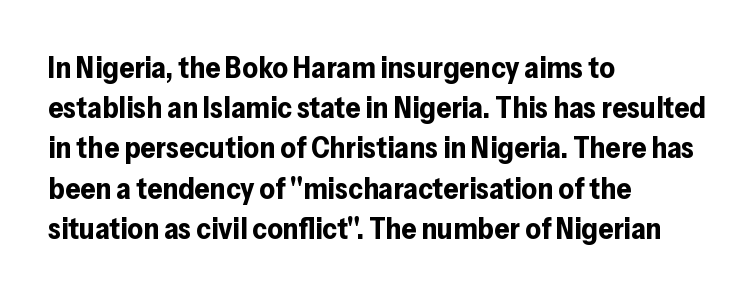
The typesetter chose a ragged-right arrangement here. You'd pick this weight for a headline — it's a proper bold. Decoration check: the copy has no underline. In terms of leading, this rendering sits right in the middle. The letters sit at their default tracking, neither squeezed nor spread. Proportional: the letters do not fall into vertical columns.
